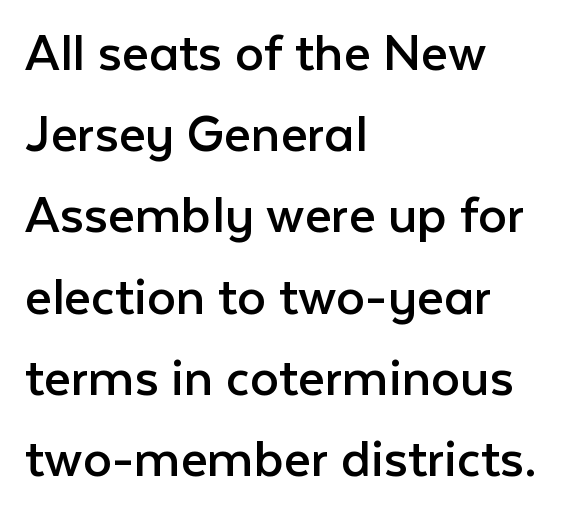
{"serif": "no", "italic": "no", "bold": "no", "weight": "regular", "width": "normal", "stroke_contrast": "low", "x_height": "medium", "monospaced": "no", "underline": "no", "align": "left", "line_spacing": "normal", "line_spacing_ratio": 1.4, "letter_spacing": "normal", "letter_spacing_em": 0.0, "glyph_px": 58}
